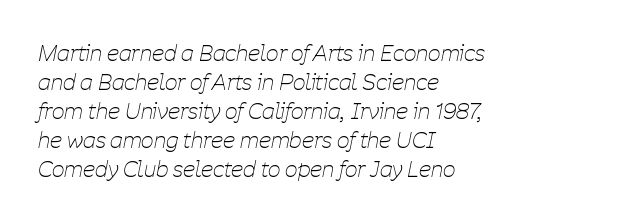
Q: Is the text bold? A: No.
Q: Is the text italic (slanted)? A: Yes, it leans right by about 11 degrees.
Q: Is the text underlined? A: No.
Q: How is the paragraph aligned? A: Left-aligned.
Q: Is the spacing between letters normal or unusually wide? A: Normal.
Q: Is the spacing between lines tight, normal or loose? A: Normal.
